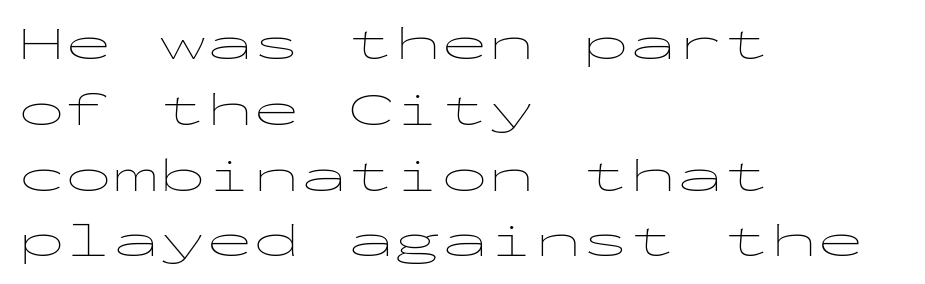
Q: Is the text bold? A: No.
Q: Is the text italic (slanted)? A: No, it is upright.
Q: Is the typeface a serif or a sans-serif typeface? A: Sans-serif.
Q: Is the text underlined? A: No.
Q: How is the paragraph aligned? A: Left-aligned.
Q: Is the spacing between letters normal or unusually wide? A: Normal.
Q: Is the spacing between lines tight, normal or loose? A: Normal.
Q: Width (condensed, normal, or wide)? A: Wide.
Q: Stroke contrast? A: Low.
Q: x-height? A: Medium.
Q: Monospaced? A: Yes.
